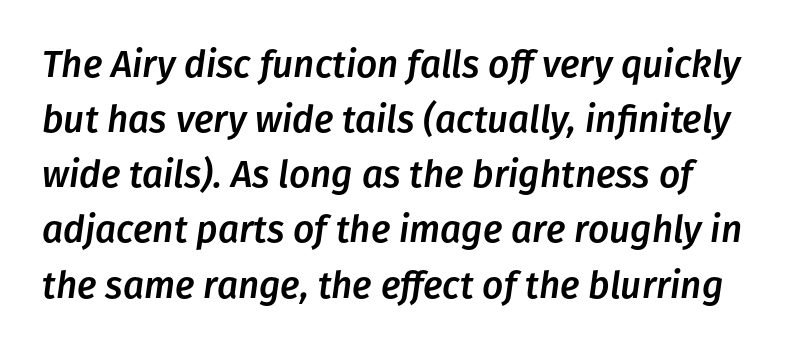
The image shows 37 px text type, italic (leaning right); set left-aligned, normal line spacing (1.49x), normal letter spacing, not underlined; low stroke contrast and a medium x-height.
